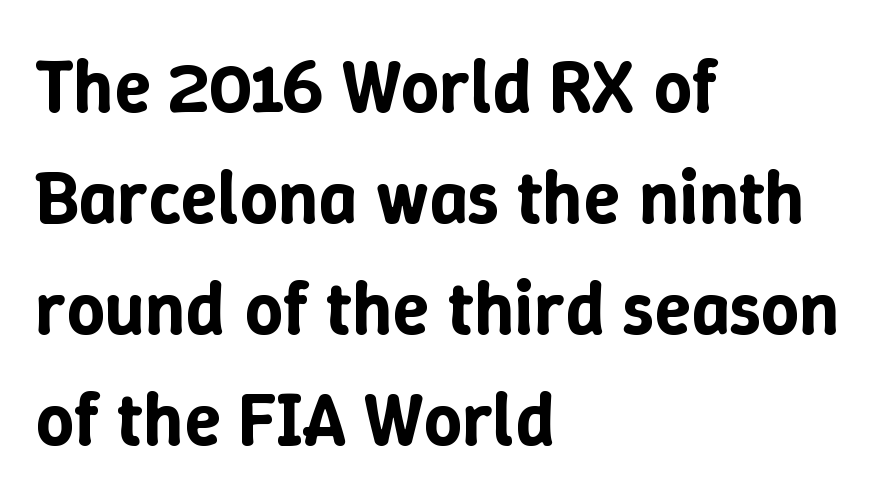
Q: Is the text italic (slanted)? A: No, it is upright.
Q: Is the text underlined? A: No.
Q: How is the paragraph aligned? A: Left-aligned.
Q: Is the spacing between letters normal or unusually wide? A: Normal.
Q: Is the spacing between lines tight, normal or loose? A: Normal.
Q: Width (condensed, normal, or wide)? A: Normal.
Q: Stroke contrast? A: Low.
Q: x-height? A: Medium.
Q: Monospaced? A: No.
